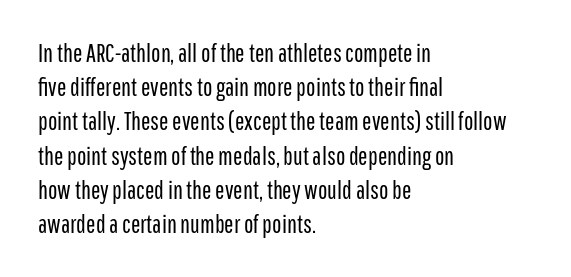
The image shows 25 px text type, upright; set left-aligned, normal line spacing (1.37x), normal letter spacing, not underlined.
